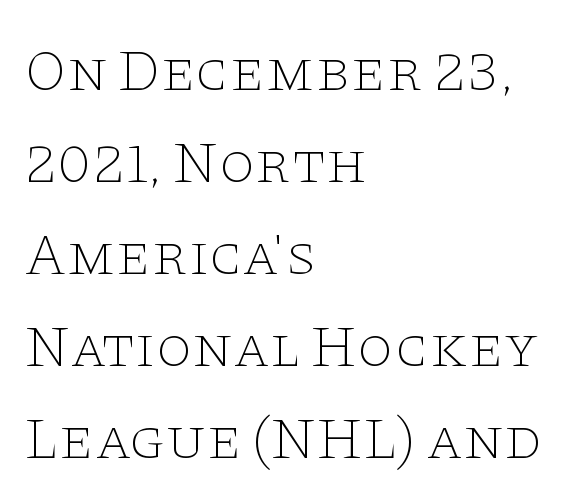
Q: Is the text bold? A: No.
Q: Is the text italic (slanted)? A: No, it is upright.
Q: Is the typeface a serif or a sans-serif typeface? A: Serif.
Q: Is the text underlined? A: No.
Q: How is the paragraph aligned? A: Left-aligned.
Q: Is the spacing between letters normal or unusually wide? A: Normal.
Q: Is the spacing between lines tight, normal or loose? A: Normal.
Q: Width (condensed, normal, or wide)? A: Wide.
Q: Stroke contrast? A: Low.
Q: x-height? A: Large.
Q: Monospaced? A: No.
